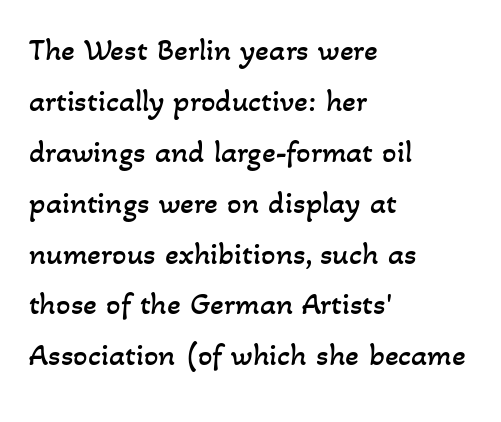
Q: Is the text bold? A: No.
Q: Is the text underlined? A: No.
Q: How is the paragraph aligned? A: Left-aligned.
Q: Is the spacing between letters normal or unusually wide? A: Normal.
Q: Is the spacing between lines tight, normal or loose? A: Normal.
Q: Width (condensed, normal, or wide)? A: Normal.
Q: Stroke contrast? A: Low.
Q: x-height? A: Small.
Q: Monospaced? A: No.
